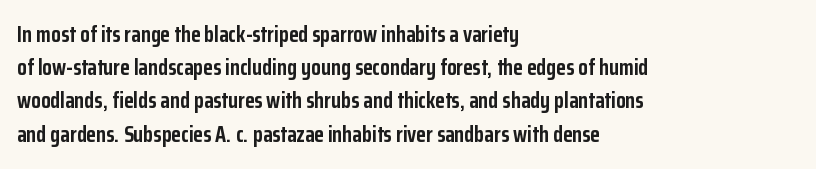
The image shows 22 px bold type, upright; set left-aligned, normal line spacing (1.51x), normal letter spacing, not underlined.
